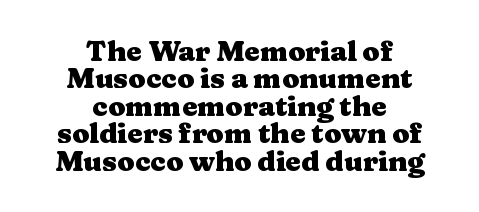
Q: Is the text bold? A: Yes.
Q: Is the text italic (slanted)? A: No, it is upright.
Q: Is the typeface a serif or a sans-serif typeface? A: Serif.
Q: Is the text underlined? A: No.
Q: How is the paragraph aligned? A: Centered.
Q: Is the spacing between letters normal or unusually wide? A: Normal.
Q: Is the spacing between lines tight, normal or loose? A: Tight.
Q: Width (condensed, normal, or wide)? A: Wide.
Q: Stroke contrast? A: Medium.
Q: x-height? A: Medium.
Q: Monospaced? A: No.
